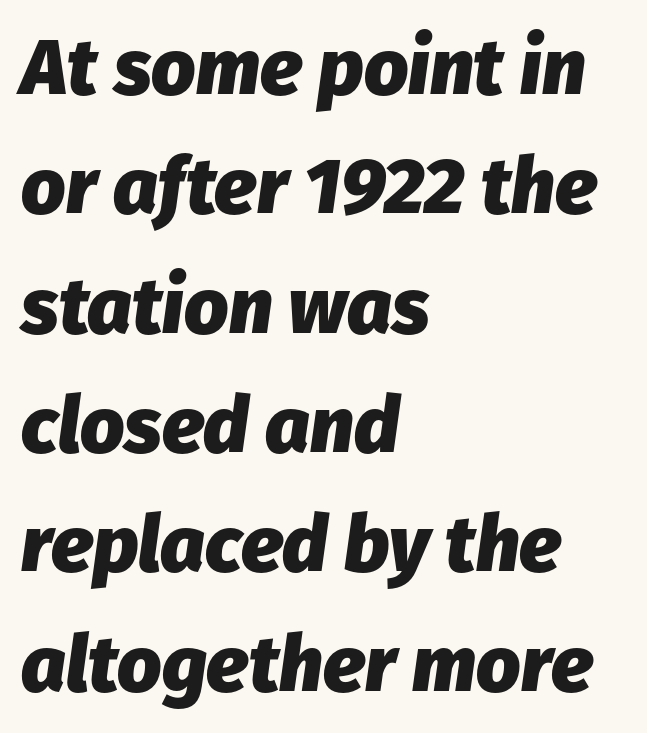
Q: Is the text bold? A: Yes.
Q: Is the text italic (slanted)? A: Yes, it leans right by about 8 degrees.
Q: Is the text underlined? A: No.
Q: How is the paragraph aligned? A: Left-aligned.
Q: Is the spacing between letters normal or unusually wide? A: Normal.
Q: Is the spacing between lines tight, normal or loose? A: Normal.
Q: Width (condensed, normal, or wide)? A: Normal.
Q: Stroke contrast? A: Low.
Q: x-height? A: Medium.
Q: Monospaced? A: No.
